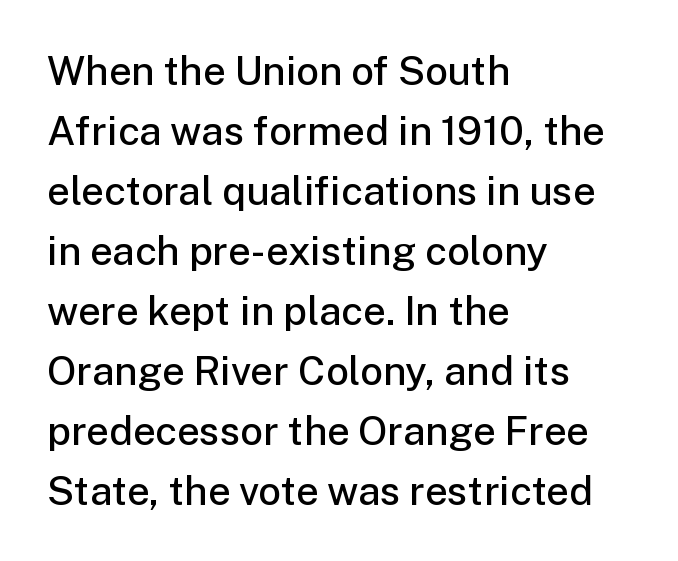
{"serif": "no", "italic": "no", "bold": "semi", "weight": "semibold", "width": "normal", "stroke_contrast": "low", "x_height": "medium", "monospaced": "no", "underline": "no", "align": "left", "line_spacing": "normal", "line_spacing_ratio": 1.5, "letter_spacing": "normal", "letter_spacing_em": 0.0, "glyph_px": 40}
